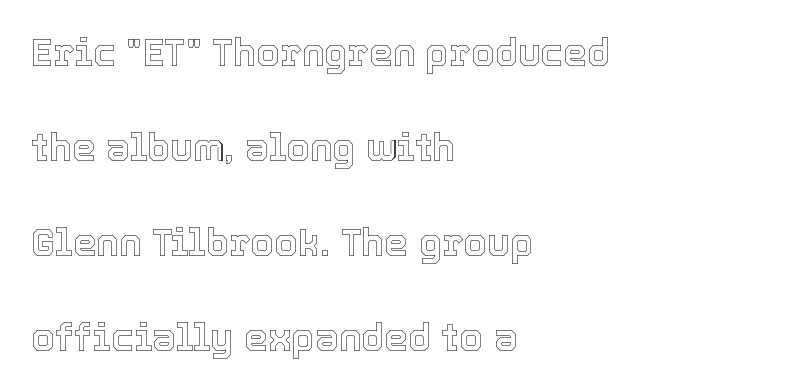
The image shows 38 px text type, upright; set left-aligned, loose line spacing (2.5x), normal letter spacing, not underlined; a medium x-height.
